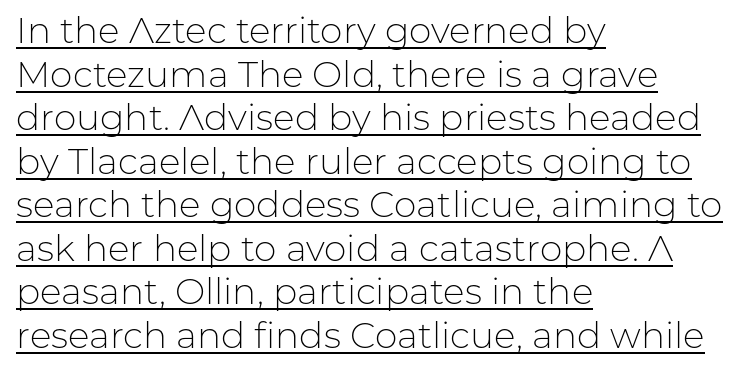
{"serif": "no", "italic": "no", "bold": "no", "weight": "light", "width": "normal", "stroke_contrast": "low", "x_height": "medium", "monospaced": "no", "underline": "yes", "align": "left", "line_spacing_ratio": 1.21, "letter_spacing": "normal", "letter_spacing_em": 0.0, "glyph_px": 36}
